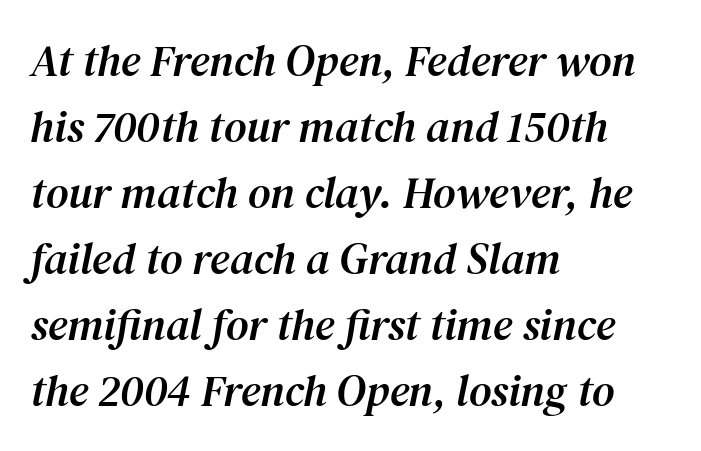
{"serif": "yes", "italic": "yes", "lean": "right", "slant_degrees": 12, "width": "normal", "stroke_contrast": "medium", "x_height": "medium", "monospaced": "no", "underline": "no", "align": "left", "line_spacing": "normal", "line_spacing_ratio": 1.5, "letter_spacing": "normal", "letter_spacing_em": 0.0, "glyph_px": 44}
